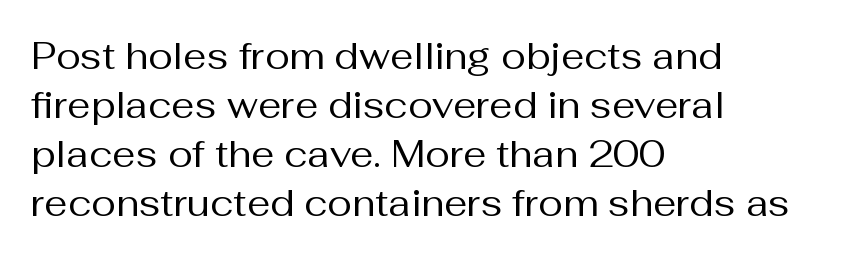
The image shows 37 px regular-weight sans-serif type, upright; set left-aligned, normal line spacing (1.32x), normal letter spacing, not underlined; medium stroke contrast and a medium x-height.
